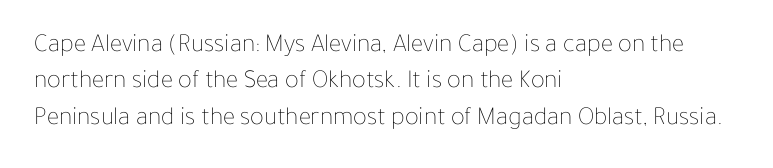
Q: Is the text bold? A: No.
Q: Is the text italic (slanted)? A: No, it is upright.
Q: Is the text underlined? A: No.
Q: How is the paragraph aligned? A: Left-aligned.
Q: Is the spacing between letters normal or unusually wide? A: Normal.
Q: Is the spacing between lines tight, normal or loose? A: Normal.
